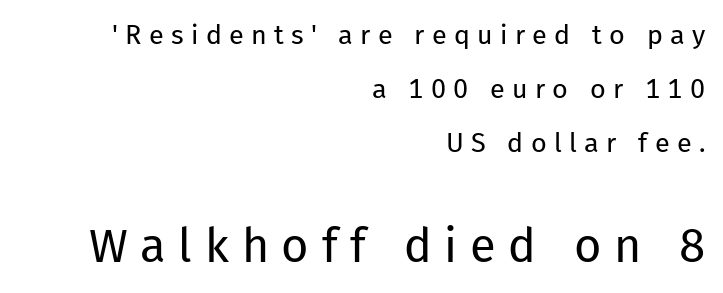
Q: Is the text bold? A: No.
Q: Is the text italic (slanted)? A: No, it is upright.
Q: Is the typeface a serif or a sans-serif typeface? A: Sans-serif.
Q: Is the text underlined? A: No.
Q: How is the paragraph aligned? A: Right-aligned.
Q: Is the spacing between letters normal or unusually wide? A: Unusually wide.
Q: Is the spacing between lines tight, normal or loose? A: Loose.
Q: Which block of text is set in a larger size, the first (top) or the second (bottom)? A: The second (bottom) one.
Q: Width (condensed, normal, or wide)? A: Normal.
Q: Stroke contrast? A: Low.
Q: x-height? A: Medium.
Q: Monospaced? A: No.
